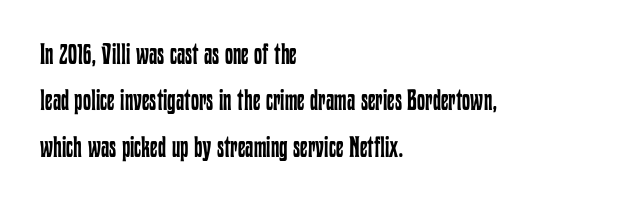
Q: Is the text bold? A: No.
Q: Is the text italic (slanted)? A: No, it is upright.
Q: Is the text underlined? A: No.
Q: How is the paragraph aligned? A: Left-aligned.
Q: Is the spacing between letters normal or unusually wide? A: Normal.
Q: Is the spacing between lines tight, normal or loose? A: Normal.
Q: Width (condensed, normal, or wide)? A: Condensed.
Q: Stroke contrast? A: Low.
Q: x-height? A: Medium.
Q: Monospaced? A: No.
